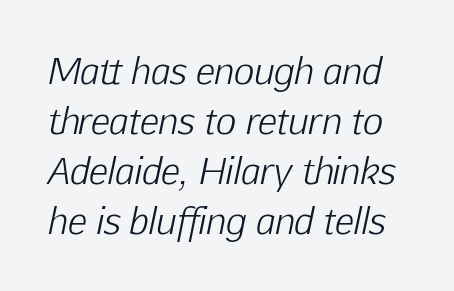
Horizontal bands of white between lines are of average thickness. No heavy texture on the line: the type isn't bold. An italicized treatment has been applied to the whole sample. This rendering leaves character spacing at its baseline value.
